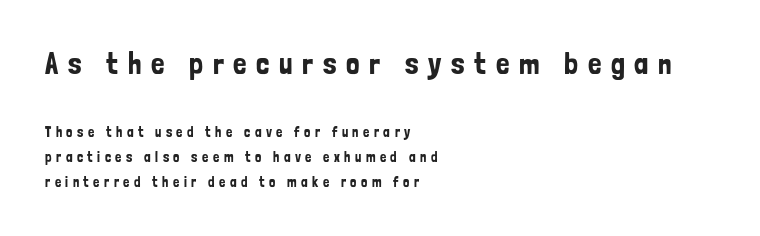
{"serif": "no", "italic": "no", "width": "condensed", "stroke_contrast": "low", "x_height": "medium", "monospaced": "no", "underline": "no", "align": "left", "line_spacing_ratio": 1.79, "letter_spacing": "wide", "letter_spacing_em": 0.32, "larger_block": "first", "size_ratio": 2.14, "glyph_px": 30}
